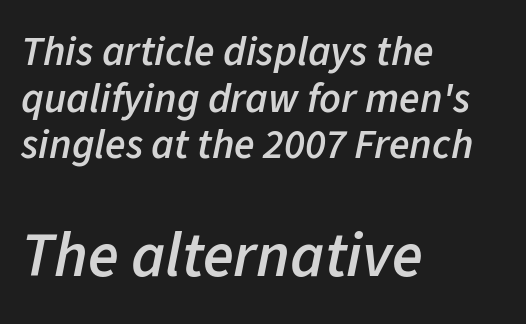
The image shows 63 px semibold type, italic (leaning right); set left-aligned, tight line spacing (1.11x), normal letter spacing, not underlined; the second (bottom) block is 1.5x larger; low stroke contrast and a medium x-height.
